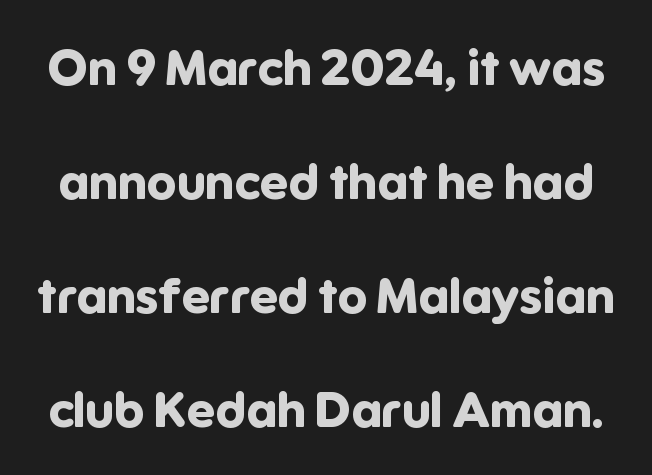
{"serif": "no", "italic": "no", "bold": "yes", "weight": "bold", "width": "normal", "stroke_contrast": "low", "x_height": "medium", "monospaced": "no", "underline": "no", "line_spacing": "loose", "line_spacing_ratio": 2.28, "letter_spacing": "normal", "letter_spacing_em": 0.0, "glyph_px": 50}
